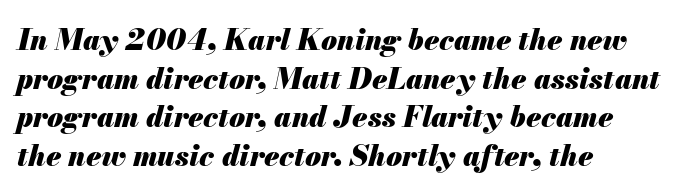
The image shows 29 px heavy type, italic (leaning right); set left-aligned, normal line spacing (1.33x), normal letter spacing, not underlined; medium stroke contrast and a small x-height.
